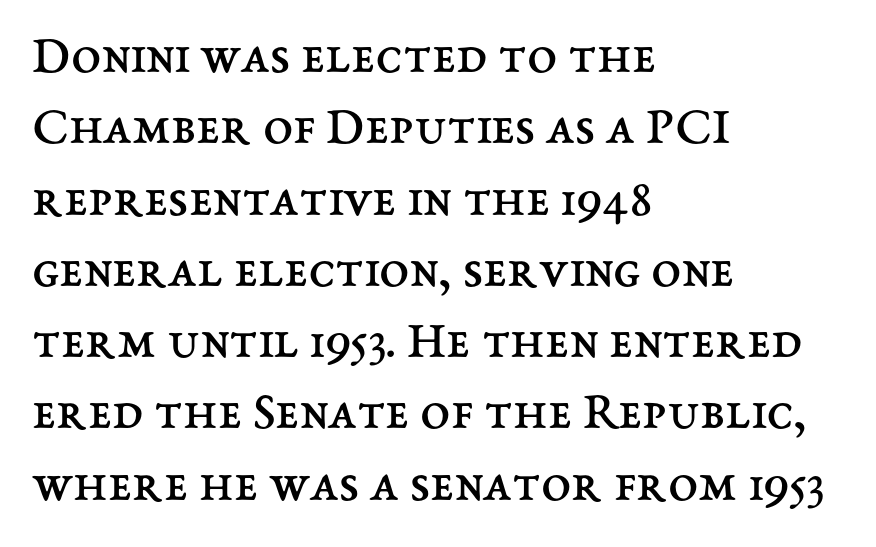
Underlining? Definitely not there. Honestly, the letter spacing is just normal — you wouldn't notice it. Looks like regular typesetting: each glyph gets only the width it needs. Ordinary non-slanted type is in use. A classic flush-left, rag-right setting is used for this passage.
